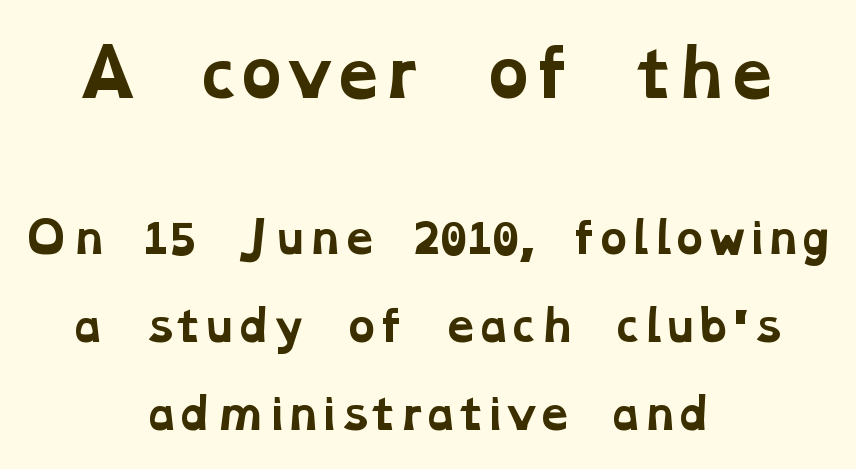
The image shows 63 px bold, wide serif type; set centered, loose line spacing (2.1x), normal letter spacing, not underlined; the first (top) block is 1.5x larger; low stroke contrast and a medium x-height.
